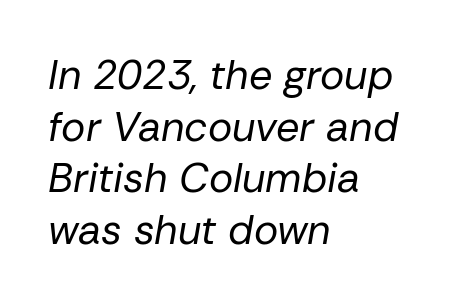
The image shows 41 px regular-weight type, italic (leaning right); set left-aligned, normal line spacing (1.26x), normal letter spacing, not underlined; low stroke contrast and a medium x-height.
